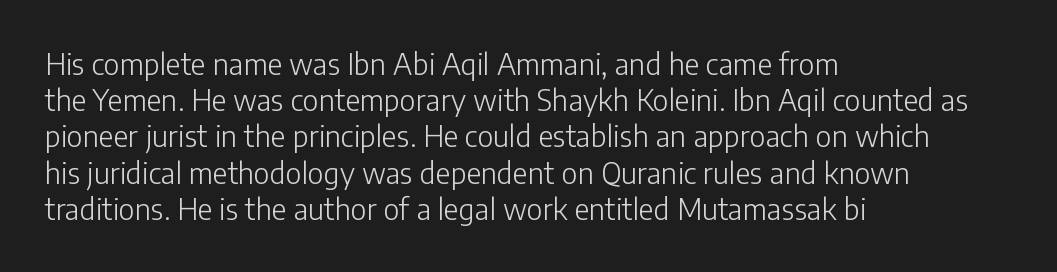
The image shows 29 px light sans-serif type, upright; set left-aligned, normal line spacing (1.25x), normal letter spacing, not underlined; low stroke contrast and a medium x-height.
